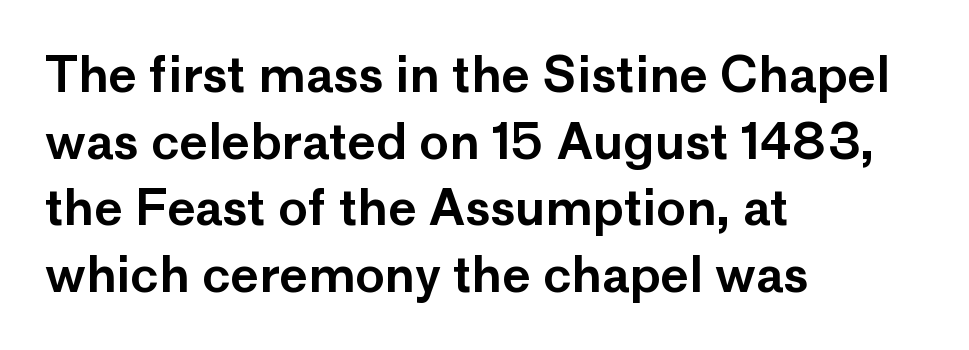
The passage is arranged the way most books set body copy — flush left. Descenders are the only things crossing below the line. Examine the stroke ends and you'll find no serifs. Characters remain perfectly vertical along every line.
